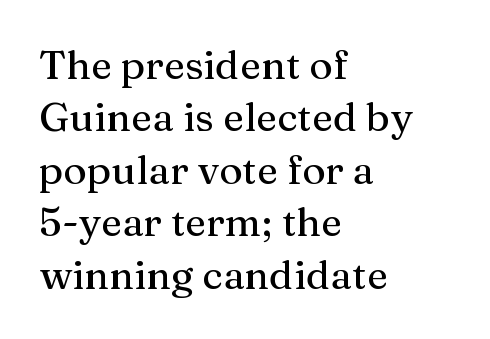
Q: Is the text italic (slanted)? A: No, it is upright.
Q: Is the typeface a serif or a sans-serif typeface? A: Serif.
Q: Is the text underlined? A: No.
Q: How is the paragraph aligned? A: Left-aligned.
Q: Is the spacing between letters normal or unusually wide? A: Normal.
Q: Is the spacing between lines tight, normal or loose? A: Normal.
Q: Width (condensed, normal, or wide)? A: Normal.
Q: Stroke contrast? A: Medium.
Q: x-height? A: Medium.
Q: Monospaced? A: No.
